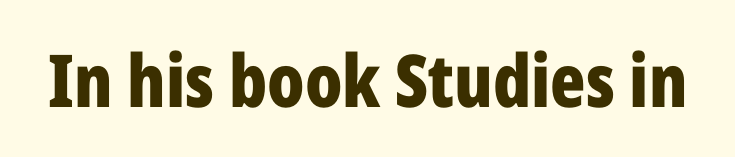
The image shows 73 px bold, condensed sans-serif type, upright; set normal letter spacing, not underlined; low stroke contrast and a medium x-height.
